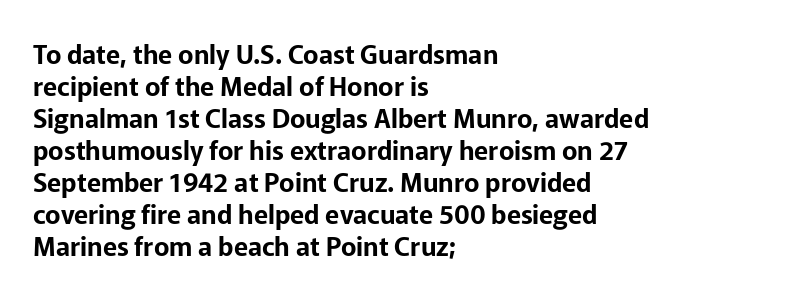
Q: Is the text italic (slanted)? A: No, it is upright.
Q: Is the text underlined? A: No.
Q: How is the paragraph aligned? A: Left-aligned.
Q: Is the spacing between letters normal or unusually wide? A: Normal.
